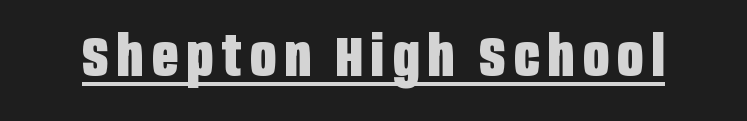
{"serif": "no", "italic": "no", "bold": "yes", "weight": "heavy", "width": "condensed", "stroke_contrast": "low", "x_height": "large", "monospaced": "no", "underline": "yes", "glyph_px": 56}
